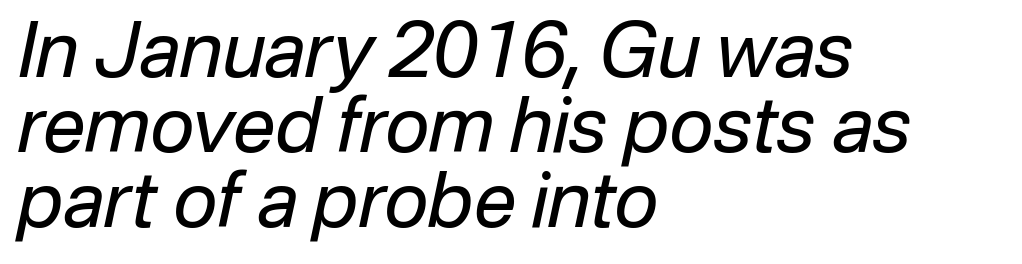
{"italic": "yes", "lean": "right", "slant_degrees": 12, "bold": "no", "weight": "regular", "width": "normal", "stroke_contrast": "low", "x_height": "medium", "monospaced": "no", "underline": "no", "align": "left", "line_spacing": "tight", "line_spacing_ratio": 0.99, "letter_spacing": "normal", "letter_spacing_em": 0.0, "glyph_px": 76}
